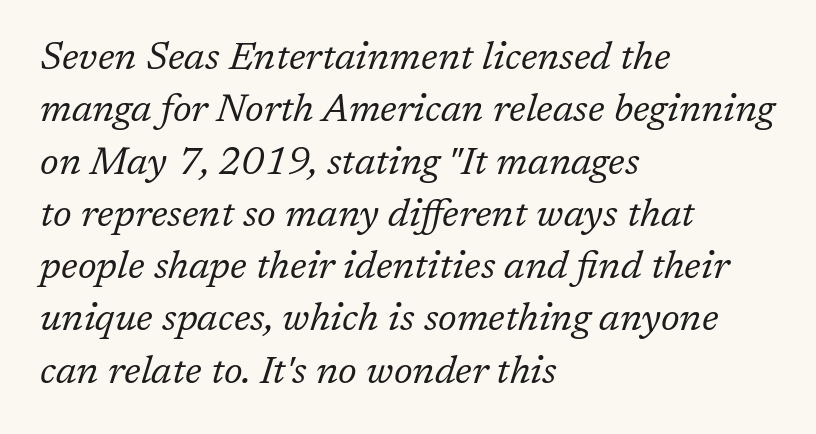
{"serif": "yes", "italic": "yes", "lean": "right", "slant_degrees": 17, "bold": "no", "weight": "regular", "width": "normal", "stroke_contrast": "low", "x_height": "medium", "monospaced": "no", "underline": "no", "align": "left", "line_spacing": "normal", "line_spacing_ratio": 1.34, "letter_spacing": "normal", "letter_spacing_em": 0.0, "glyph_px": 39}
